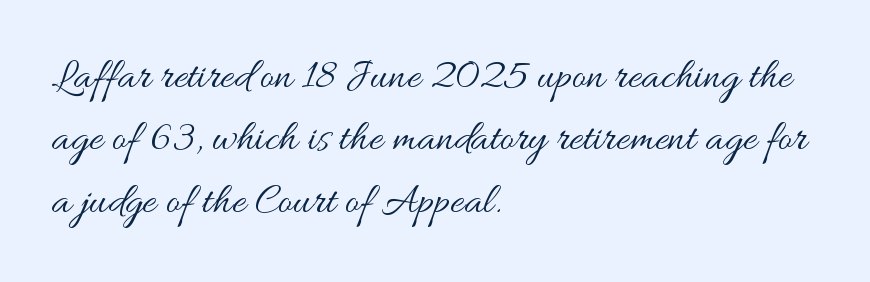
The image shows 43 px regular-weight, wide type; set left-aligned, normal line spacing (1.45x), normal letter spacing, not underlined; medium stroke contrast and a small x-height.
